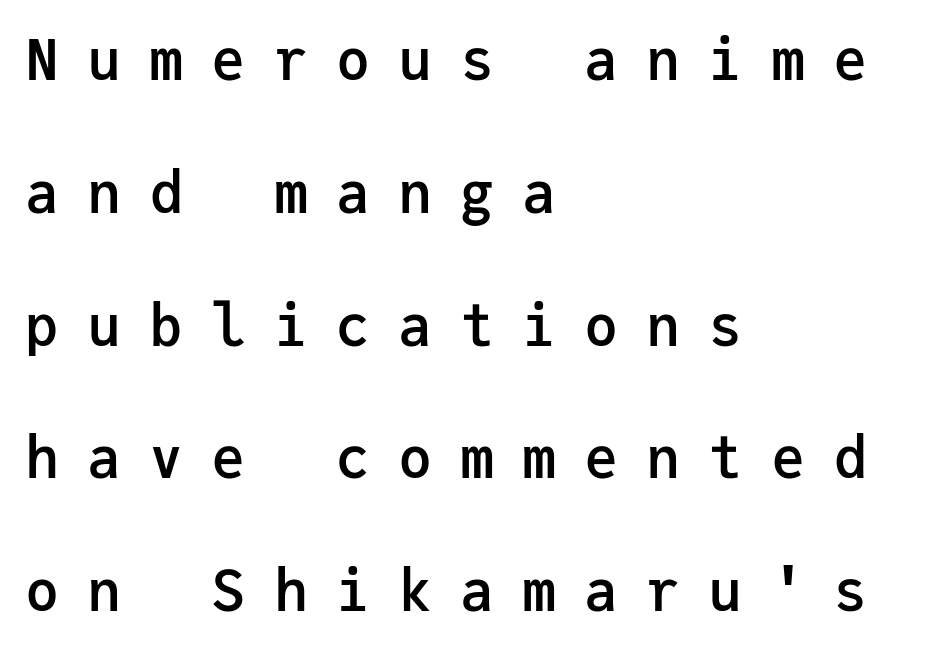
Q: Is the text bold? A: Semi-bold.
Q: Is the text italic (slanted)? A: No, it is upright.
Q: Is the typeface a serif or a sans-serif typeface? A: Sans-serif.
Q: Is the text underlined? A: No.
Q: How is the paragraph aligned? A: Left-aligned.
Q: Is the spacing between letters normal or unusually wide? A: Unusually wide.
Q: Is the spacing between lines tight, normal or loose? A: Loose.
Q: Width (condensed, normal, or wide)? A: Normal.
Q: Stroke contrast? A: Low.
Q: x-height? A: Medium.
Q: Monospaced? A: Yes.
